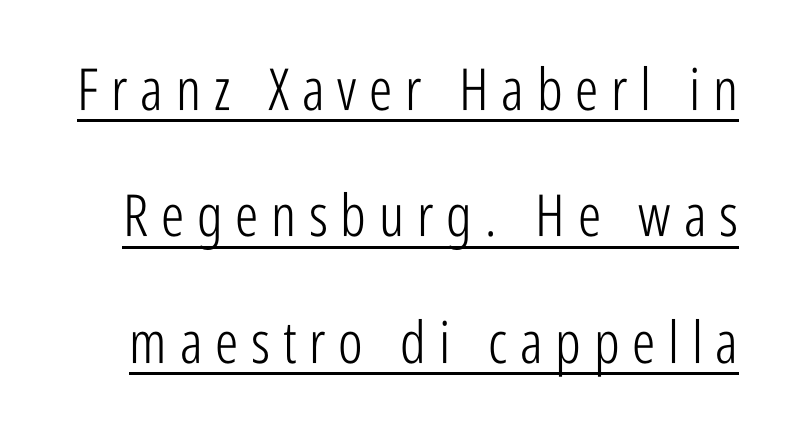
The image shows 58 px light, condensed sans-serif type, upright; set loose line spacing (2.18x), unusually wide letter spacing (+0.22 em), underlined; low stroke contrast and a medium x-height.
